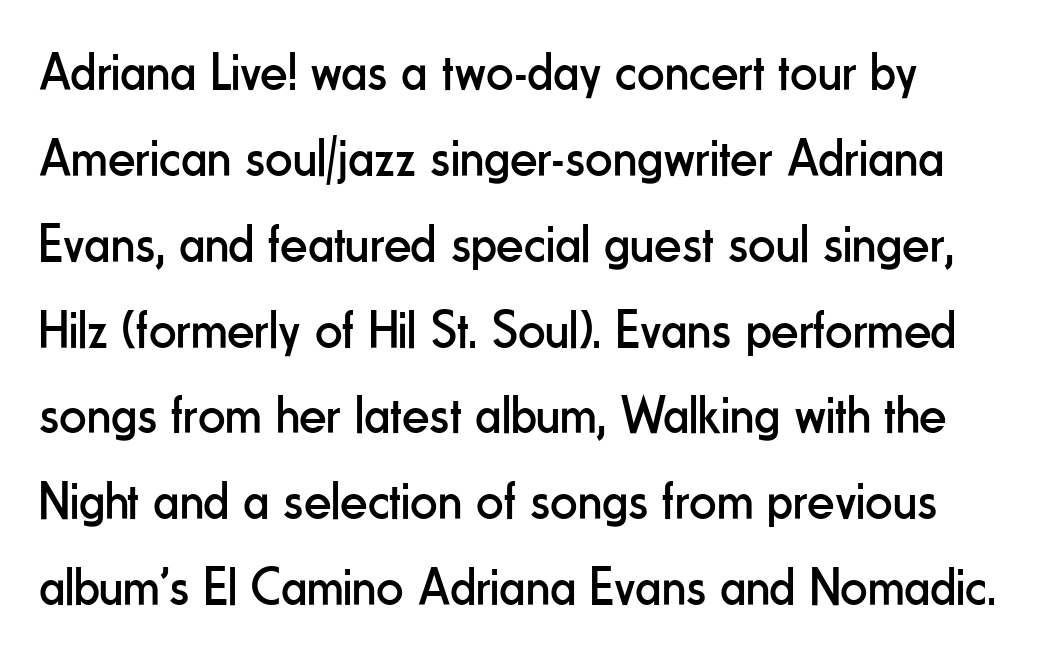
Q: Is the text bold? A: No.
Q: Is the text italic (slanted)? A: No, it is upright.
Q: Is the typeface a serif or a sans-serif typeface? A: Sans-serif.
Q: Is the text underlined? A: No.
Q: How is the paragraph aligned? A: Left-aligned.
Q: Is the spacing between letters normal or unusually wide? A: Normal.
Q: Is the spacing between lines tight, normal or loose? A: Normal.
Q: Width (condensed, normal, or wide)? A: Condensed.
Q: Stroke contrast? A: Low.
Q: x-height? A: Small.
Q: Monospaced? A: No.
